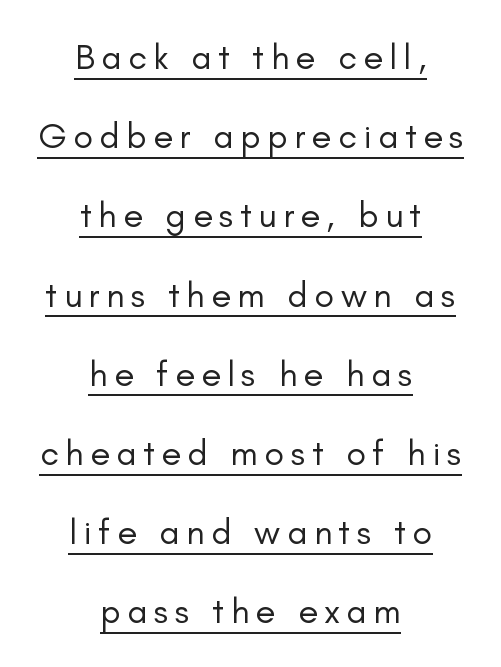
Q: Is the text bold? A: No.
Q: Is the text italic (slanted)? A: No, it is upright.
Q: Is the typeface a serif or a sans-serif typeface? A: Sans-serif.
Q: Is the text underlined? A: Yes.
Q: How is the paragraph aligned? A: Centered.
Q: Is the spacing between lines tight, normal or loose? A: Loose.
Q: Width (condensed, normal, or wide)? A: Normal.
Q: Stroke contrast? A: Low.
Q: x-height? A: Small.
Q: Monospaced? A: No.
